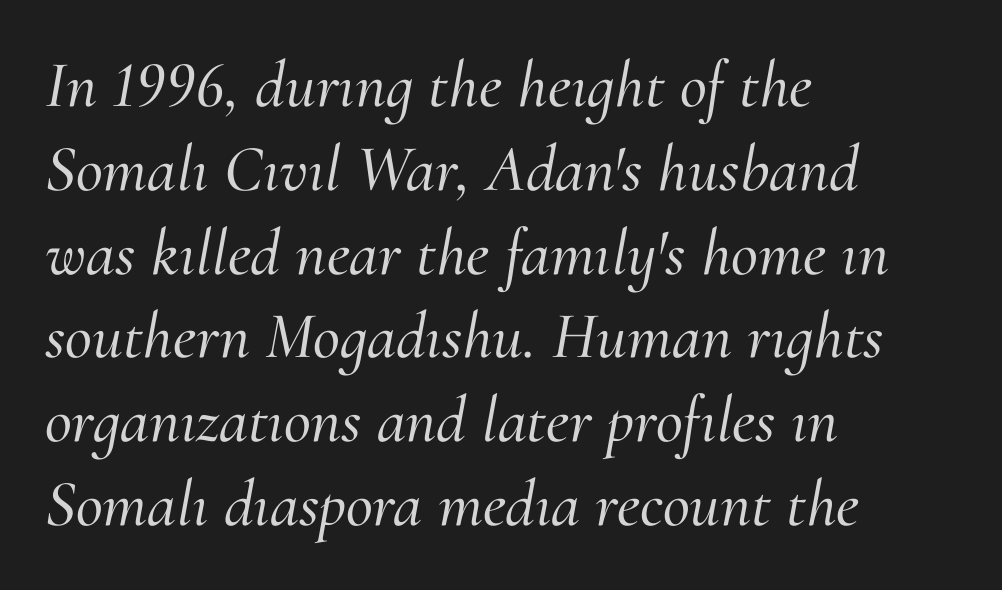
{"serif": "yes", "italic": "yes", "lean": "right", "slant_degrees": 10, "width": "normal", "stroke_contrast": "medium", "x_height": "small", "monospaced": "no", "underline": "no", "align": "left", "line_spacing": "normal", "line_spacing_ratio": 1.27, "letter_spacing": "normal", "letter_spacing_em": 0.0, "glyph_px": 66}
